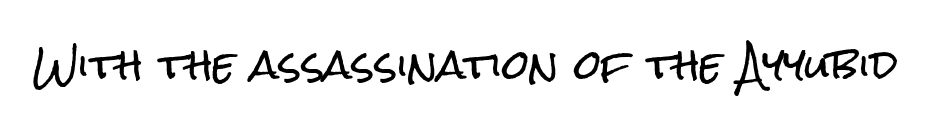
The horizontal fit of the characters is conventional and even. Here the designer chose a conventional face with non-uniform glyph widths. The string is rendered with underlining switched off. This sample uses a sans-serif face.
